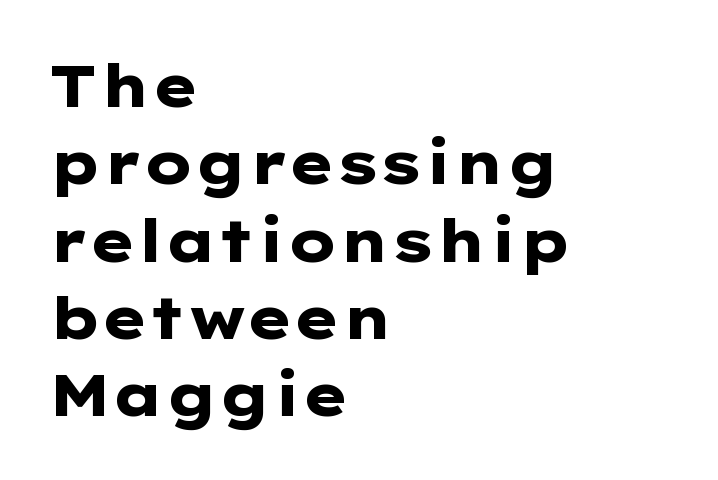
Q: Is the text bold? A: Yes.
Q: Is the text italic (slanted)? A: No, it is upright.
Q: Is the typeface a serif or a sans-serif typeface? A: Sans-serif.
Q: Is the text underlined? A: No.
Q: How is the paragraph aligned? A: Left-aligned.
Q: Is the spacing between letters normal or unusually wide? A: Normal.
Q: Is the spacing between lines tight, normal or loose? A: Normal.
Q: Width (condensed, normal, or wide)? A: Wide.
Q: Stroke contrast? A: Low.
Q: x-height? A: Medium.
Q: Monospaced? A: No.
